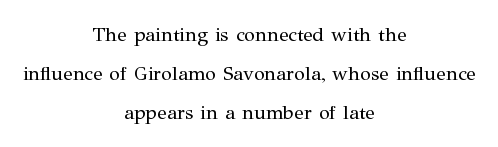
On a weight scale, this lands at 450 or below. Honestly, the rows look like they've been pulled way apart. Upright lettering throughout. A bare baseline throughout the passage. Layout note: lines centered. Nothing unusual about the tracking: characters are spaced as the font intends.
